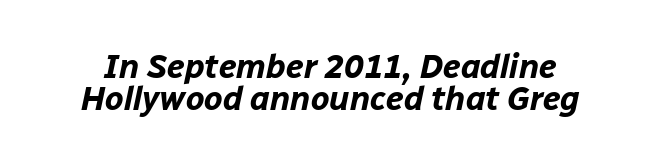
Q: Is the text bold? A: Yes.
Q: Is the text italic (slanted)? A: Yes, it leans right by about 12 degrees.
Q: Is the text underlined? A: No.
Q: Is the spacing between letters normal or unusually wide? A: Normal.
Q: Is the spacing between lines tight, normal or loose? A: Tight.
Q: Width (condensed, normal, or wide)? A: Normal.
Q: Stroke contrast? A: Low.
Q: x-height? A: Medium.
Q: Monospaced? A: No.
